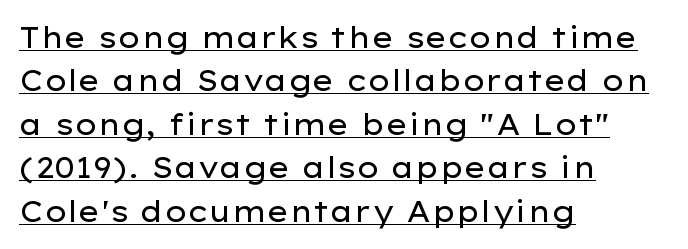
The image shows 29 px regular-weight, wide sans-serif type, upright; set left-aligned, normal line spacing (1.5x), normal letter spacing, underlined; low stroke contrast and a medium x-height.
